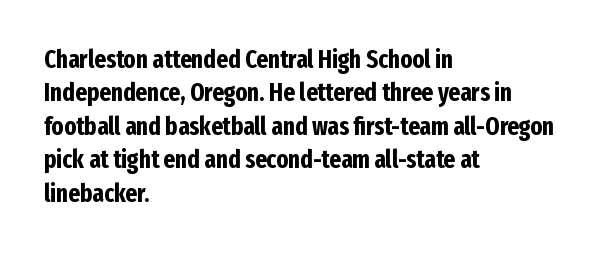
Q: Is the text bold? A: Yes.
Q: Is the text italic (slanted)? A: No, it is upright.
Q: Is the text underlined? A: No.
Q: How is the paragraph aligned? A: Left-aligned.
Q: Is the spacing between letters normal or unusually wide? A: Normal.
Q: Is the spacing between lines tight, normal or loose? A: Normal.
